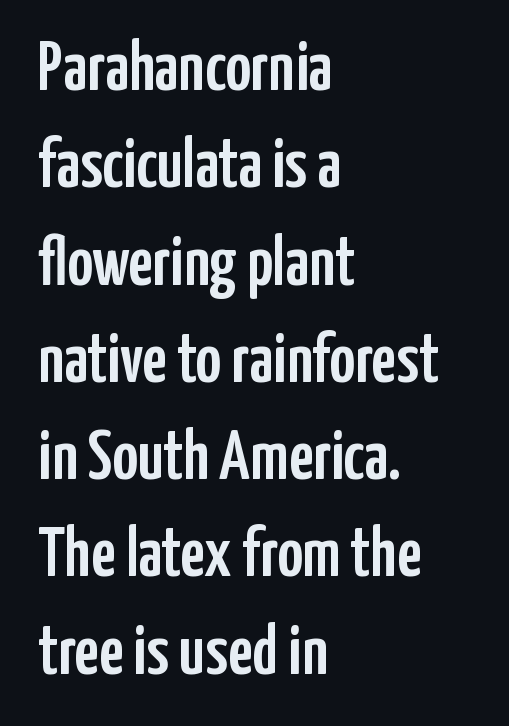
Q: Is the text italic (slanted)? A: No, it is upright.
Q: Is the typeface a serif or a sans-serif typeface? A: Sans-serif.
Q: Is the text underlined? A: No.
Q: How is the paragraph aligned? A: Left-aligned.
Q: Is the spacing between letters normal or unusually wide? A: Normal.
Q: Is the spacing between lines tight, normal or loose? A: Normal.
Q: Width (condensed, normal, or wide)? A: Condensed.
Q: Stroke contrast? A: Low.
Q: x-height? A: Medium.
Q: Monospaced? A: No.
